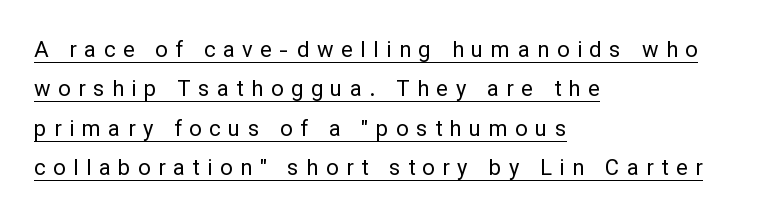
Stroke thickness stays within the range of a standard reading face or lighter. This rendering widens character spacing well past its baseline value. Horizontally, the lines are justified to the leading edge only. Descenders here cross a horizontal rule under the line. This is roman type, the default non-slanted kind.
